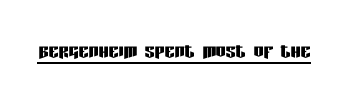
Q: Is the text italic (slanted)? A: No, it is upright.
Q: Is the text underlined? A: Yes.
Q: Is the spacing between letters normal or unusually wide? A: Normal.
